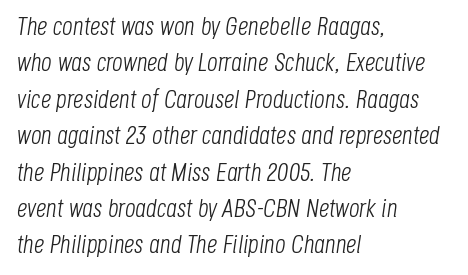
{"italic": "yes", "lean": "right", "slant_degrees": 8, "bold": "no", "underline": "no", "align": "left", "line_spacing": "normal", "line_spacing_ratio": 1.4, "letter_spacing": "normal", "letter_spacing_em": 0.0, "glyph_px": 26}
